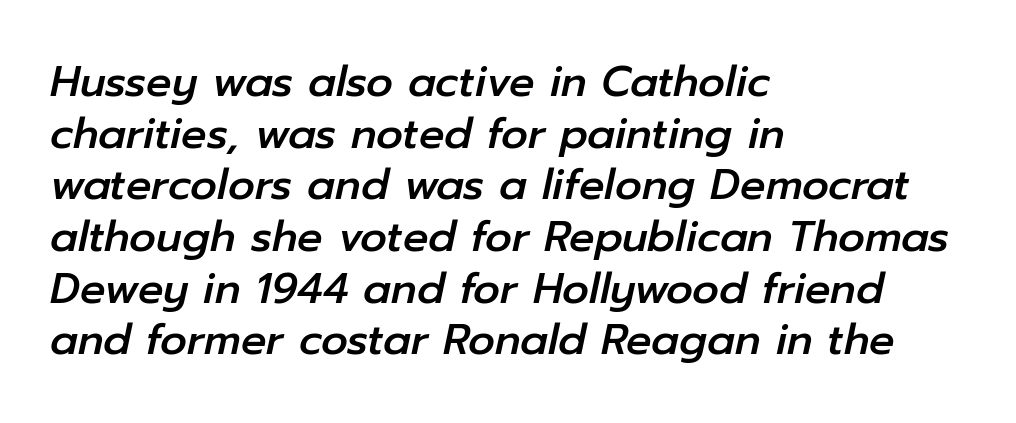
{"italic": "yes", "lean": "right", "slant_degrees": 12, "width": "normal", "stroke_contrast": "low", "x_height": "medium", "monospaced": "no", "underline": "no", "align": "left", "line_spacing_ratio": 1.23, "letter_spacing": "normal", "letter_spacing_em": 0.0, "glyph_px": 42}
